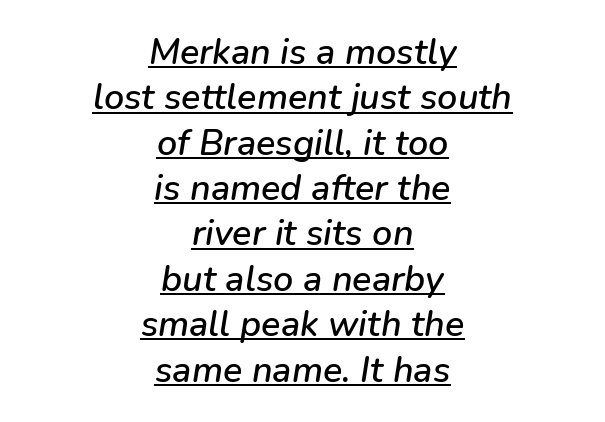
The leading is moderate, giving the passage an even texture. Emphasis-style slanted type is in use. Each letter keeps its own natural width here, so spacing adapts to shape. The setting favours the middle, as headings and verse often do. The line texture is even and compact thanks to regular tracking. Caption: lettering with a line underneath.
